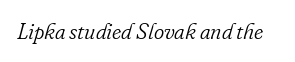
The image shows 22 px text type, italic (leaning right); set normal letter spacing, not underlined.
